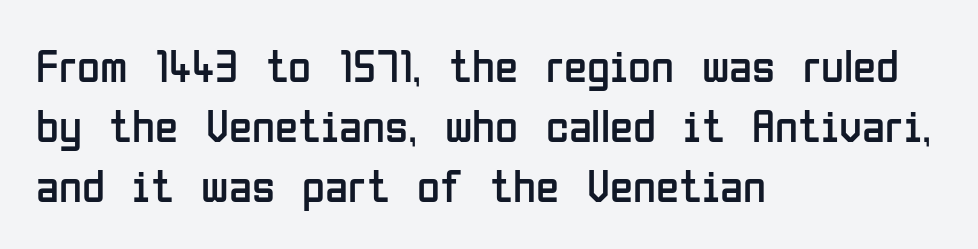
Q: Is the text bold? A: No.
Q: Is the text italic (slanted)? A: No, it is upright.
Q: Is the typeface a serif or a sans-serif typeface? A: Sans-serif.
Q: Is the text underlined? A: No.
Q: How is the paragraph aligned? A: Left-aligned.
Q: Is the spacing between letters normal or unusually wide? A: Normal.
Q: Is the spacing between lines tight, normal or loose? A: Normal.
Q: Width (condensed, normal, or wide)? A: Condensed.
Q: Stroke contrast? A: Low.
Q: x-height? A: Medium.
Q: Monospaced? A: No.
